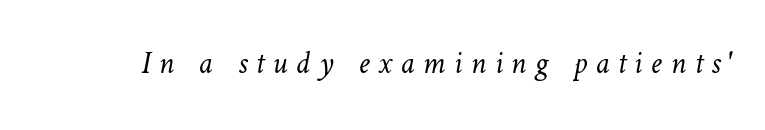
Q: Is the text bold? A: No.
Q: Is the text underlined? A: No.
Q: Is the spacing between letters normal or unusually wide? A: Unusually wide.
Q: Width (condensed, normal, or wide)? A: Normal.
Q: Stroke contrast? A: Low.
Q: x-height? A: Medium.
Q: Monospaced? A: No.
